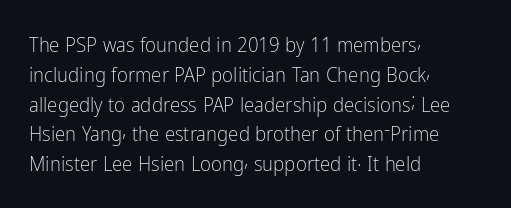
Quick note: interline space is typical. Nothing unusual about the tracking: characters are spaced as the font intends. Unmarked baselines from the first word to the last. No italicization has been applied; the sample stays upright.
